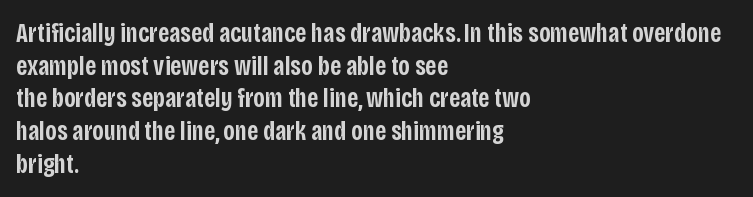
{"italic": "no", "bold": "semi", "underline": "no", "align": "left", "line_spacing_ratio": 1.21, "letter_spacing": "normal", "letter_spacing_em": 0.0, "glyph_px": 27}
